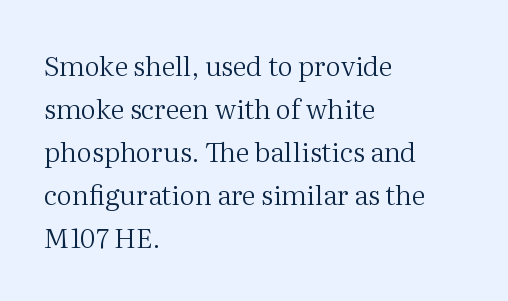
{"italic": "no", "bold": "no", "underline": "no", "align": "left", "line_spacing": "normal", "line_spacing_ratio": 1.59, "letter_spacing": "normal", "letter_spacing_em": 0.0, "glyph_px": 27}
